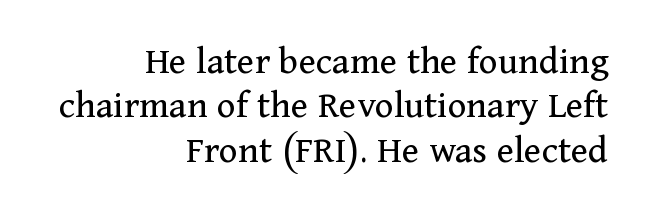
The image shows 40 px regular-weight serif type, upright; set right-aligned, tight line spacing (1.11x), normal letter spacing, not underlined; medium stroke contrast and a medium x-height.
